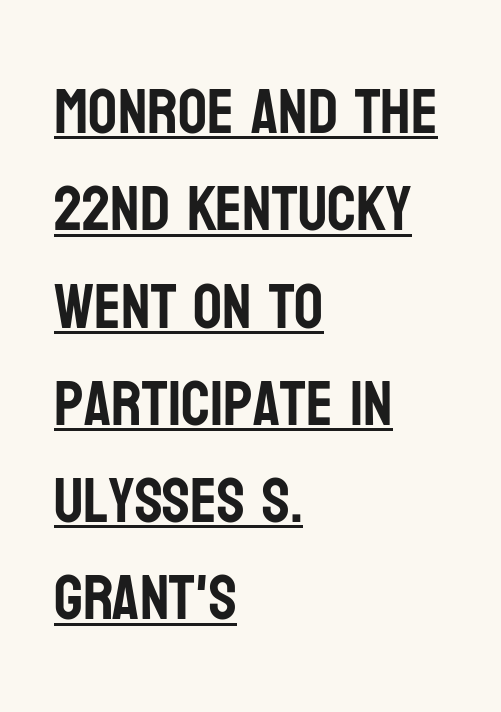
Q: Is the text italic (slanted)? A: No, it is upright.
Q: Is the typeface a serif or a sans-serif typeface? A: Sans-serif.
Q: Is the text underlined? A: Yes.
Q: How is the paragraph aligned? A: Left-aligned.
Q: Is the spacing between letters normal or unusually wide? A: Normal.
Q: Is the spacing between lines tight, normal or loose? A: Normal.
Q: Width (condensed, normal, or wide)? A: Condensed.
Q: Stroke contrast? A: Low.
Q: x-height? A: Large.
Q: Monospaced? A: No.
